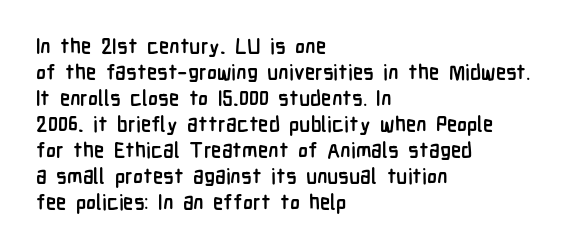
The strokes are fattened all the way to bold. Visually the block forms a straight wall on the left and a jagged coastline on the right. A typesetter would mark this as roman, not italic. The words here are not underlined.
